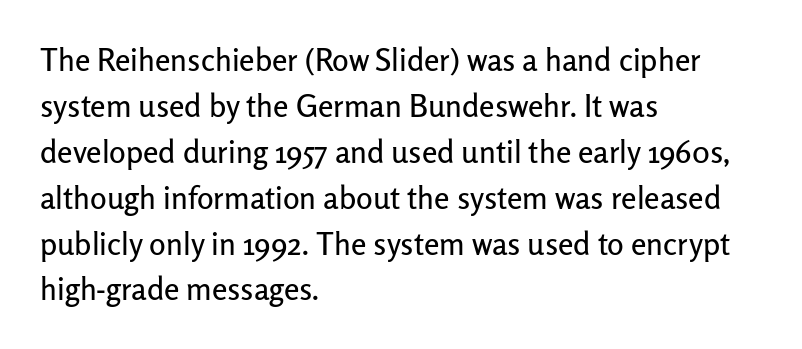
Q: Is the text italic (slanted)? A: No, it is upright.
Q: Is the typeface a serif or a sans-serif typeface? A: Sans-serif.
Q: Is the text underlined? A: No.
Q: How is the paragraph aligned? A: Left-aligned.
Q: Is the spacing between letters normal or unusually wide? A: Normal.
Q: Is the spacing between lines tight, normal or loose? A: Normal.
Q: Width (condensed, normal, or wide)? A: Normal.
Q: Stroke contrast? A: Low.
Q: x-height? A: Medium.
Q: Monospaced? A: No.
